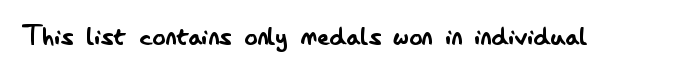
The image shows 33 px regular-weight, condensed sans-serif type, upright; set normal letter spacing, not underlined; low stroke contrast and a small x-height.
